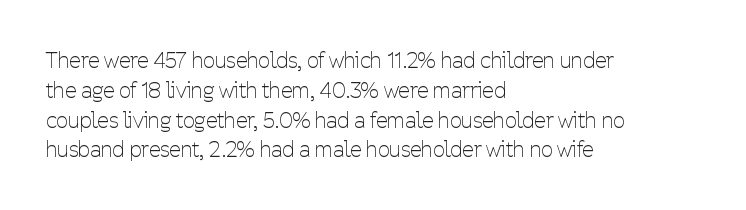
{"italic": "no", "bold": "no", "underline": "no", "align": "left", "line_spacing": "normal", "line_spacing_ratio": 1.42, "letter_spacing": "normal", "letter_spacing_em": 0.0, "glyph_px": 21}
